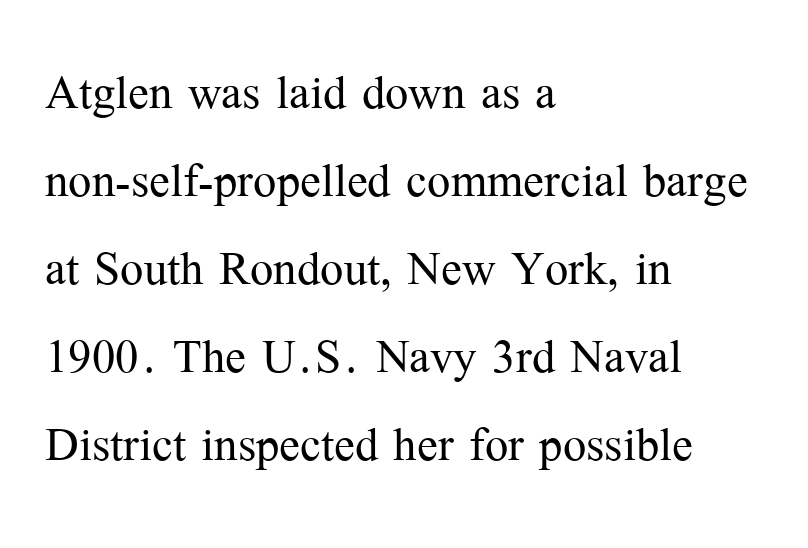
Stroke terminals: seriffed. Horizontally, the lines are justified to the leading edge only. The passage shown is not underscored anywhere. The horizontal fit of the characters is conventional and even.
